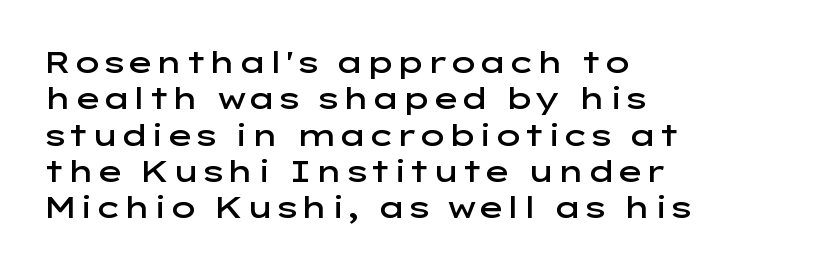
This sample has the flowing, uneven cadence of proportional lettering. All the whitespace from short lines collects on the right. In terms of weight, the rendering is demibold, just under bold. The tracking reads as untouched default to a designer's eye. The text was rendered using a sans face with plain stroke endings.
